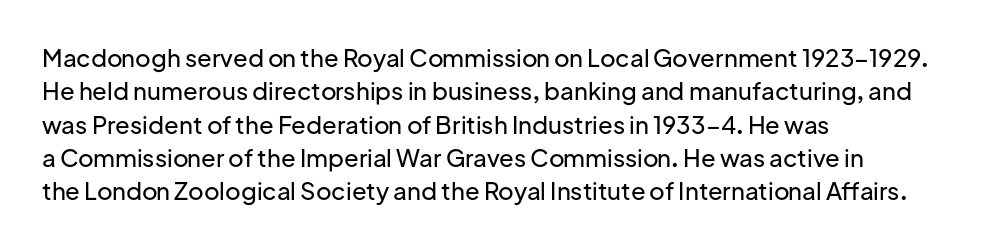
The image shows 24 px text type, upright; set left-aligned, normal line spacing (1.39x), normal letter spacing, not underlined.
